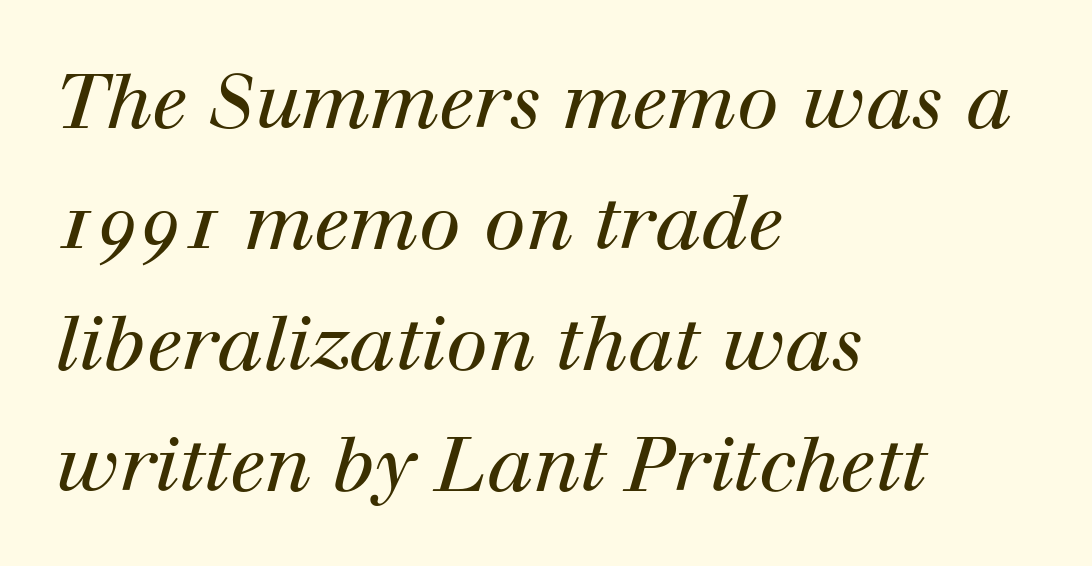
The image shows 76 px regular-weight serif type, italic (leaning right); set left-aligned, normal line spacing (1.59x), normal letter spacing, not underlined; high stroke contrast and a medium x-height.
